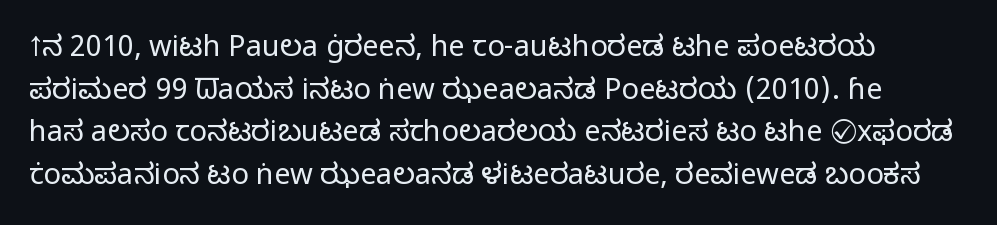
Descenders hang freely into open space. Note: no serifs on the glyphs. Do the characters align in a grid? No, the font is proportional. The passage shown has conventional tracking throughout. The rows are spaced the way most documents space them. This is the regular roman posture of the typeface.
